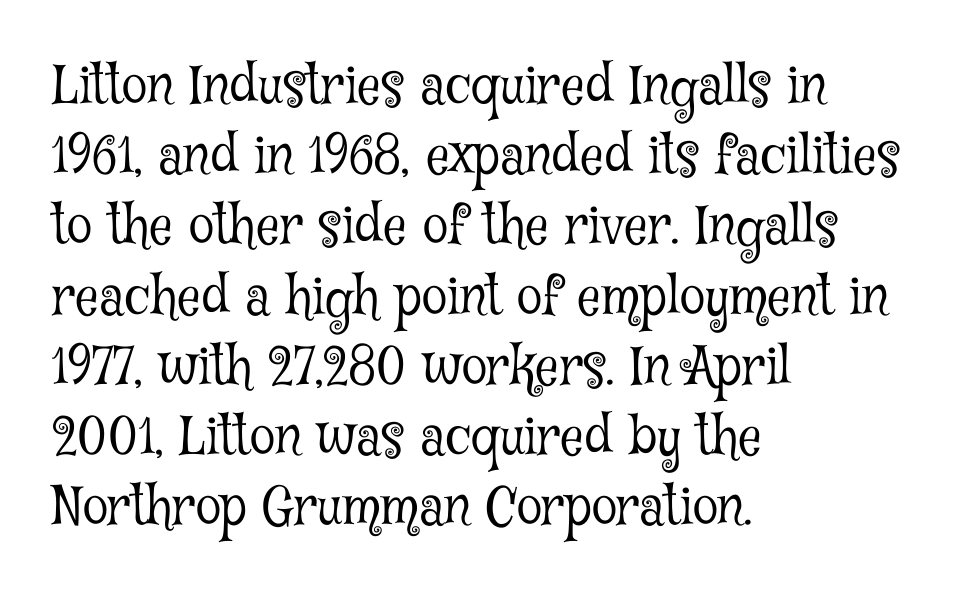
A roman cut, with each character standing at attention. Weight: in the light-to-regular range. Regarding serifs, this sample has them. Regular leading. Layout note: lines flush left. Think of a printed novel: that variable character pitch is what you see here.
